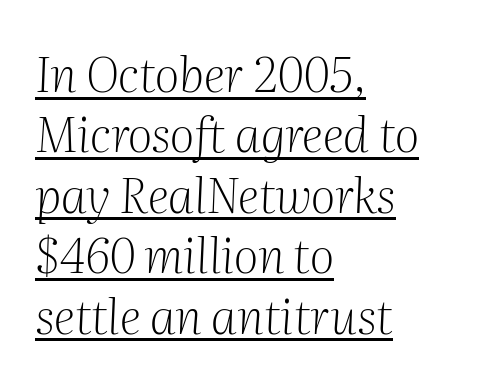
Q: Is the text bold? A: No.
Q: Is the text italic (slanted)? A: Yes, it leans right by about 2 degrees.
Q: Is the typeface a serif or a sans-serif typeface? A: Serif.
Q: Is the text underlined? A: Yes.
Q: How is the paragraph aligned? A: Left-aligned.
Q: Is the spacing between letters normal or unusually wide? A: Normal.
Q: Is the spacing between lines tight, normal or loose? A: Normal.
Q: Width (condensed, normal, or wide)? A: Normal.
Q: Stroke contrast? A: Medium.
Q: x-height? A: Medium.
Q: Monospaced? A: No.
